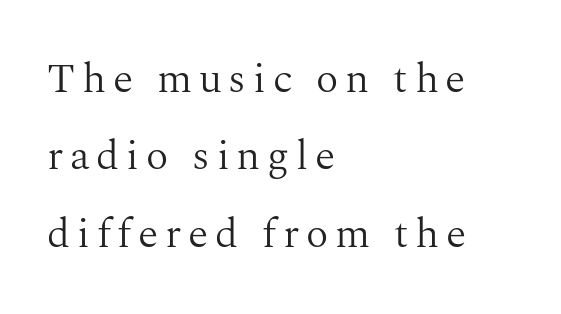
The image shows 42 px light serif type, upright; set left-aligned, line spacing 1.84x, not underlined; medium stroke contrast and a medium x-height.
